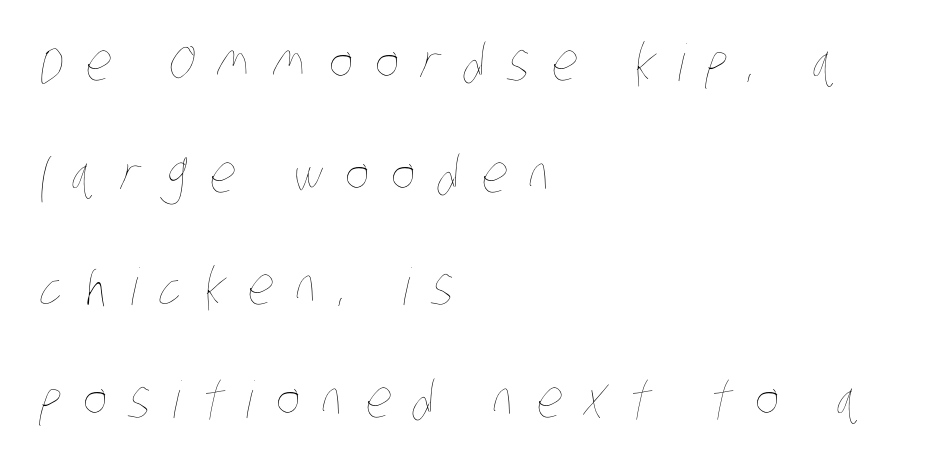
The image shows 51 px thin, condensed type; set left-aligned, loose line spacing (2.2x), unusually wide letter spacing (+0.44 em), not underlined; low stroke contrast and a large x-height.
